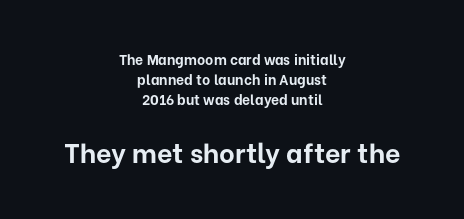
The image shows 27 px bold type, upright; set centered, normal line spacing (1.43x), normal letter spacing, not underlined; the second (bottom) block is 1.93x larger.
